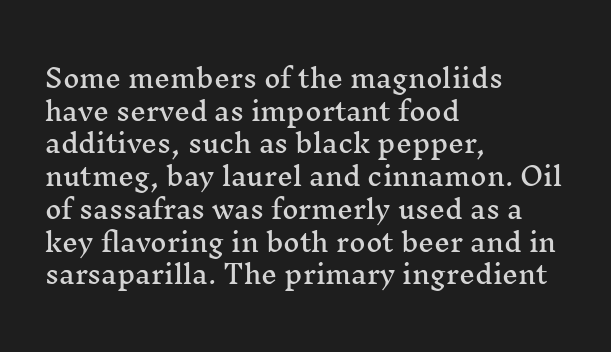
The image shows 25 px text type, upright; set left-aligned, normal line spacing (1.31x), normal letter spacing, not underlined.
